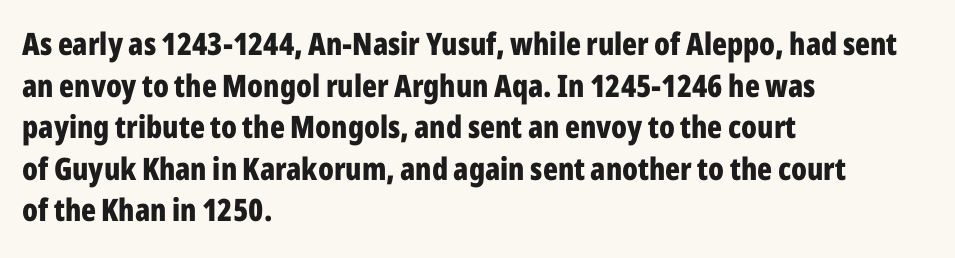
Each letter's strokes conclude bluntly, with no projecting serifs. Caption: multi-line text, flush left, ragged right. The font's upright variant was chosen for this text. Honestly, the row spacing looks completely unremarkable. The strip under each line holds only bare page.
